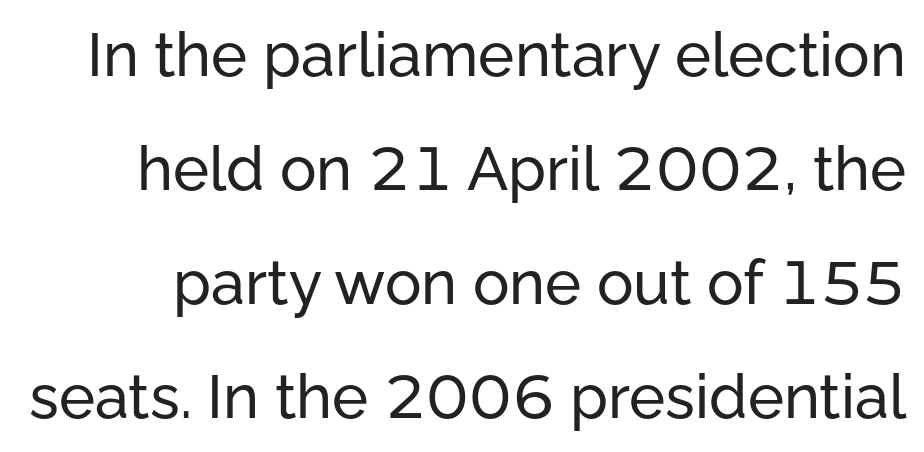
The image shows 61 px sans-serif type, upright; set line spacing 1.87x, normal letter spacing, not underlined; low stroke contrast and a medium x-height.
